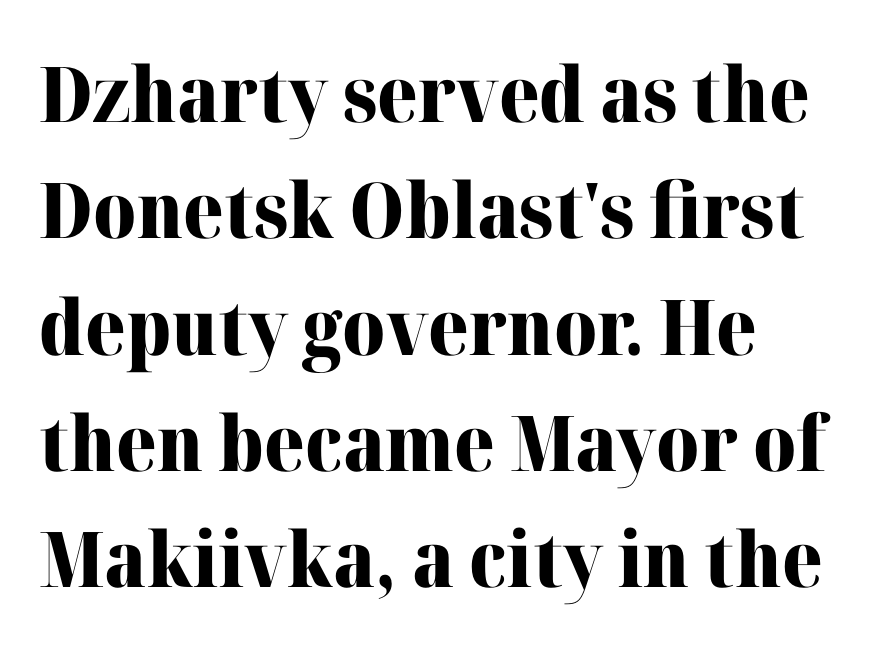
Q: Is the text bold? A: Yes.
Q: Is the text italic (slanted)? A: No, it is upright.
Q: Is the typeface a serif or a sans-serif typeface? A: Serif.
Q: Is the text underlined? A: No.
Q: How is the paragraph aligned? A: Left-aligned.
Q: Is the spacing between letters normal or unusually wide? A: Normal.
Q: Is the spacing between lines tight, normal or loose? A: Normal.
Q: Width (condensed, normal, or wide)? A: Normal.
Q: Stroke contrast? A: High.
Q: x-height? A: Medium.
Q: Monospaced? A: No.
